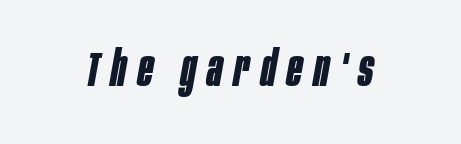
Typesetter's note: full bold, strokes at maximum text heaviness. Emphasis-style slanted type is in use. Here the designer chose a conventional face with non-uniform glyph widths. Has an underline been added? It has not. The letterforms stand isolated, each surrounded by extra space.
